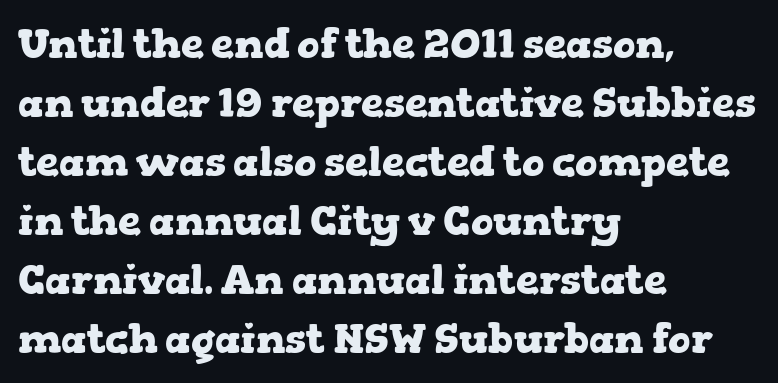
The image shows 41 px heavy, wide serif type, upright; set left-aligned, normal line spacing (1.44x), normal letter spacing, not underlined; low stroke contrast and a medium x-height.
